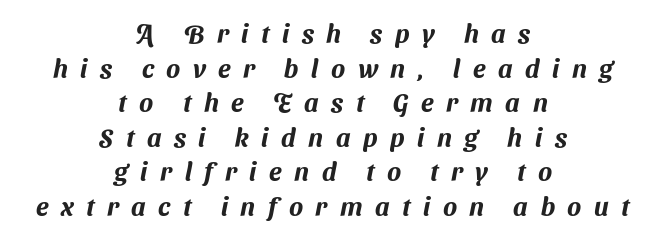
Q: Is the text underlined? A: No.
Q: How is the paragraph aligned? A: Centered.
Q: Is the spacing between letters normal or unusually wide? A: Unusually wide.
Q: Is the spacing between lines tight, normal or loose? A: Normal.
